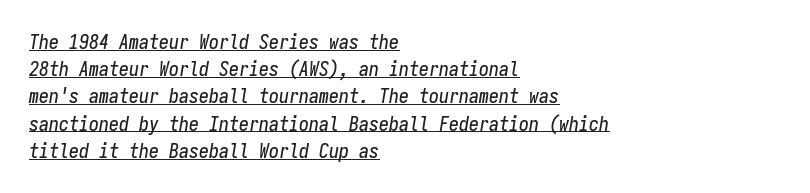
The image shows 20 px text type, italic (leaning right); set left-aligned, normal line spacing (1.36x), normal letter spacing, underlined.
